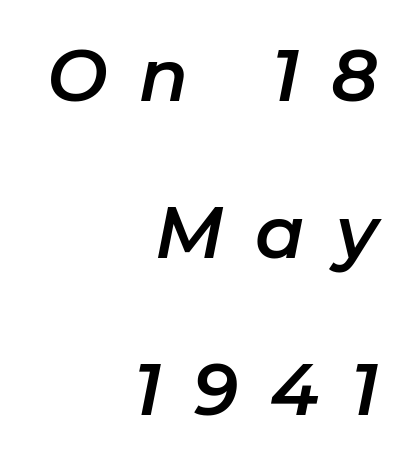
Q: Is the text italic (slanted)? A: Yes, it leans right by about 11 degrees.
Q: Is the text underlined? A: No.
Q: How is the paragraph aligned? A: Right-aligned.
Q: Is the spacing between letters normal or unusually wide? A: Unusually wide.
Q: Is the spacing between lines tight, normal or loose? A: Loose.
Q: Width (condensed, normal, or wide)? A: Normal.
Q: Stroke contrast? A: Low.
Q: x-height? A: Medium.
Q: Monospaced? A: No.
